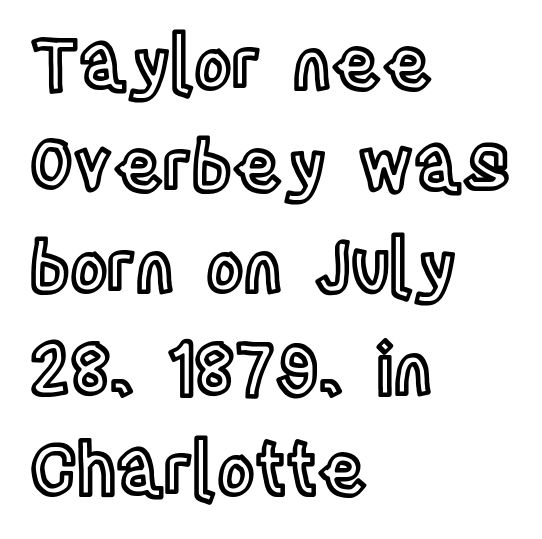
{"italic": "no", "width": "condensed", "x_height": "large", "monospaced": "no", "underline": "no", "align": "left", "line_spacing": "normal", "line_spacing_ratio": 1.43, "letter_spacing": "normal", "letter_spacing_em": 0.0, "glyph_px": 71}
